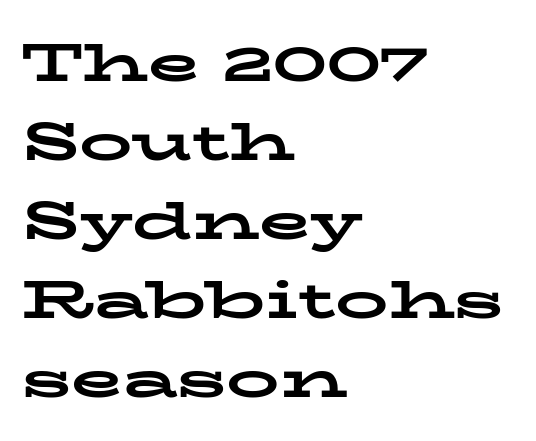
The image shows 53 px bold, wide serif type, upright; set left-aligned, normal line spacing (1.49x), normal letter spacing, not underlined; low stroke contrast and a medium x-height.
